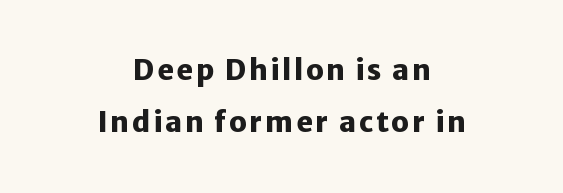
Descenders hang freely into open space. Ordinary non-slanted type is in use. A typesetter would call this proportional, since set widths differ per character. Reading down the block, each line starts at a different indent, mirrored at its end.
